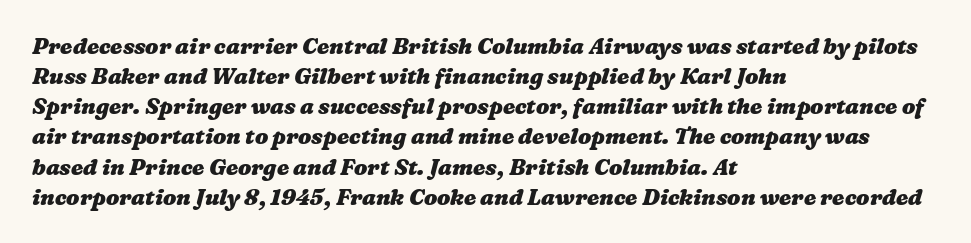
{"bold": "yes", "underline": "no", "align": "left", "line_spacing": "normal", "line_spacing_ratio": 1.37, "letter_spacing": "normal", "letter_spacing_em": 0.0, "glyph_px": 22}
